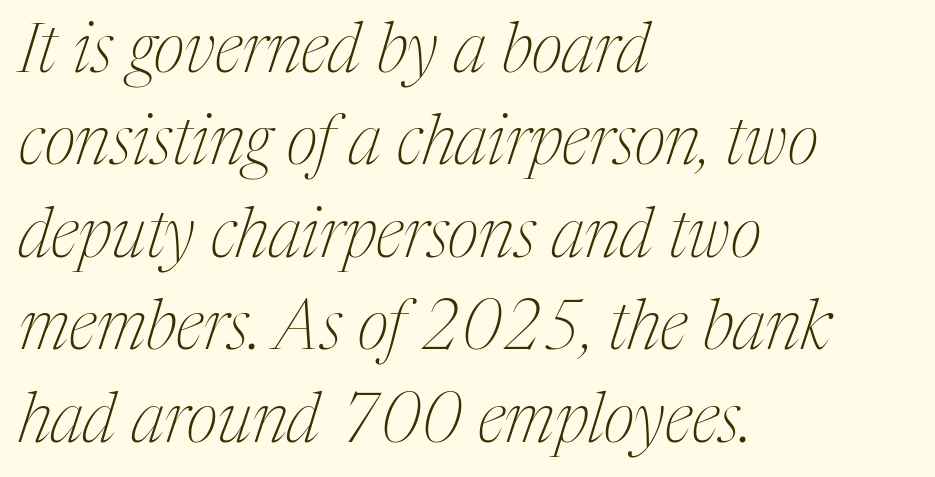
{"serif": "yes", "italic": "yes", "lean": "right", "slant_degrees": 17, "bold": "no", "weight": "thin", "width": "condensed", "stroke_contrast": "medium", "x_height": "medium", "monospaced": "no", "underline": "no", "align": "left", "line_spacing": "normal", "line_spacing_ratio": 1.36, "letter_spacing": "normal", "letter_spacing_em": 0.0, "glyph_px": 68}
